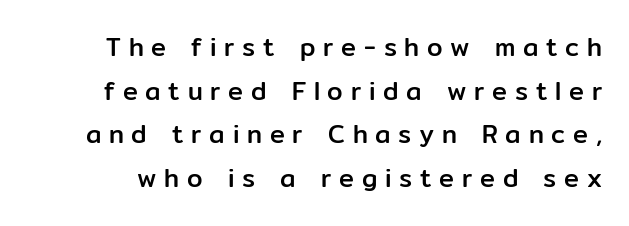
Q: Is the text italic (slanted)? A: No, it is upright.
Q: Is the text underlined? A: No.
Q: Is the spacing between letters normal or unusually wide? A: Unusually wide.
